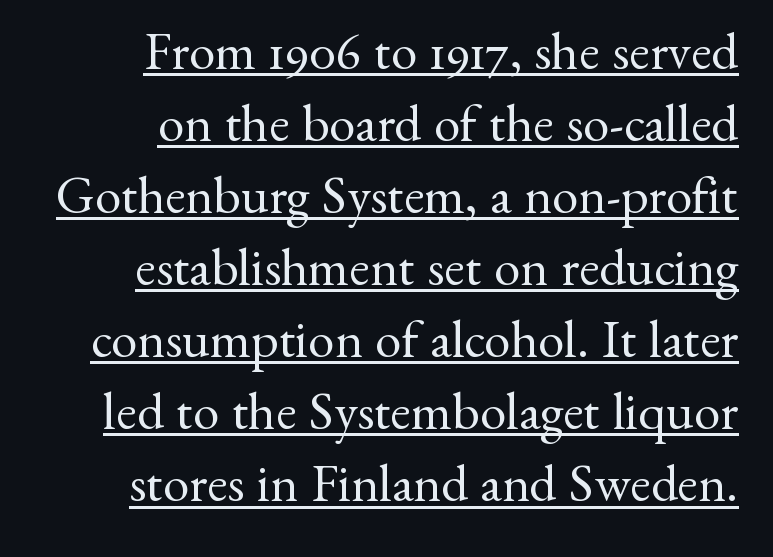
Q: Is the text bold? A: No.
Q: Is the text italic (slanted)? A: No, it is upright.
Q: Is the typeface a serif or a sans-serif typeface? A: Serif.
Q: Is the text underlined? A: Yes.
Q: How is the paragraph aligned? A: Right-aligned.
Q: Is the spacing between letters normal or unusually wide? A: Normal.
Q: Is the spacing between lines tight, normal or loose? A: Normal.
Q: Width (condensed, normal, or wide)? A: Normal.
Q: Stroke contrast? A: Medium.
Q: x-height? A: Small.
Q: Monospaced? A: No.
